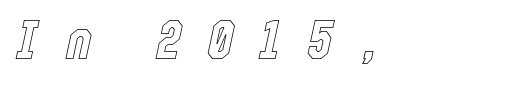
Typeset ragged right — the left edge is the straight one. Each row of text sits above clean, open space. Spacing verdict: proportional, widths tailored to each character. Observe the lean: these are italic letterforms. You could only call the tracking loose — the letters float apart.
